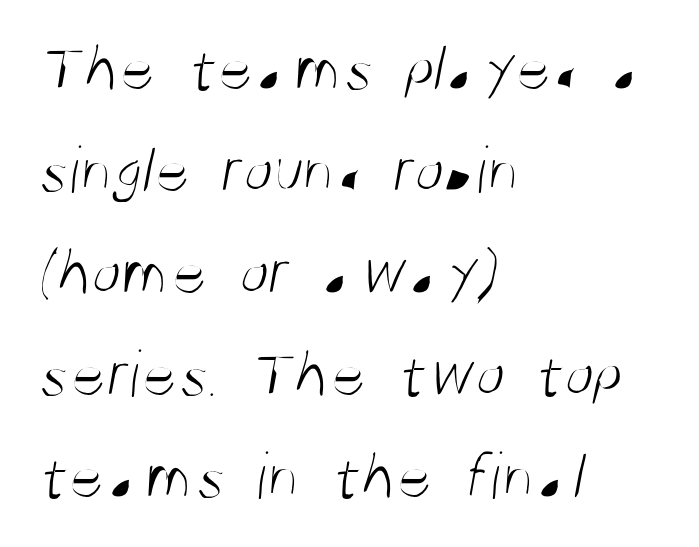
Q: Is the text bold? A: No.
Q: Is the typeface a serif or a sans-serif typeface? A: Sans-serif.
Q: Is the text underlined? A: No.
Q: How is the paragraph aligned? A: Left-aligned.
Q: Is the spacing between letters normal or unusually wide? A: Normal.
Q: Is the spacing between lines tight, normal or loose? A: Normal.
Q: Width (condensed, normal, or wide)? A: Condensed.
Q: Stroke contrast? A: Medium.
Q: x-height? A: Large.
Q: Monospaced? A: No.
